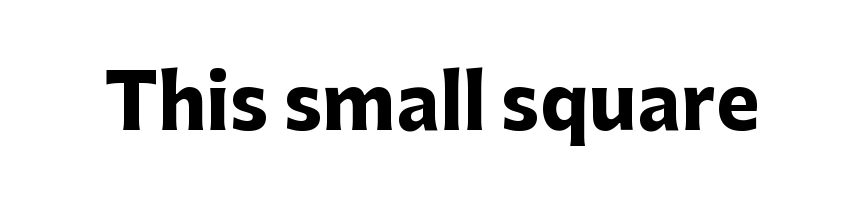
{"serif": "no", "italic": "no", "bold": "yes", "weight": "heavy", "width": "normal", "stroke_contrast": "low", "x_height": "medium", "monospaced": "no", "underline": "no", "letter_spacing": "normal", "letter_spacing_em": 0.0, "glyph_px": 74}
